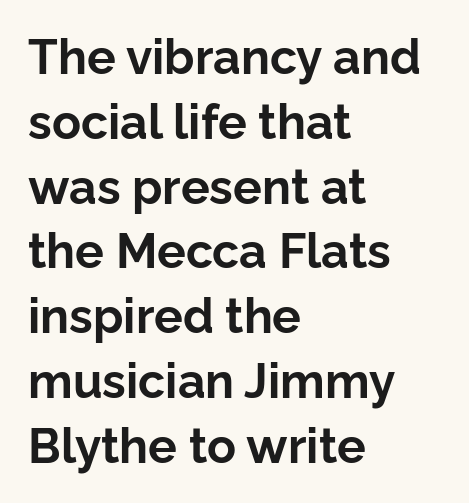
Spacing verdict: proportional, widths tailored to each character. I'd describe the lettering as bold — thick and assertive. Every character sits straight up, as roman type does. Descender tails drop into unmarked territory. Examine the stroke ends and you'll find no serifs.
